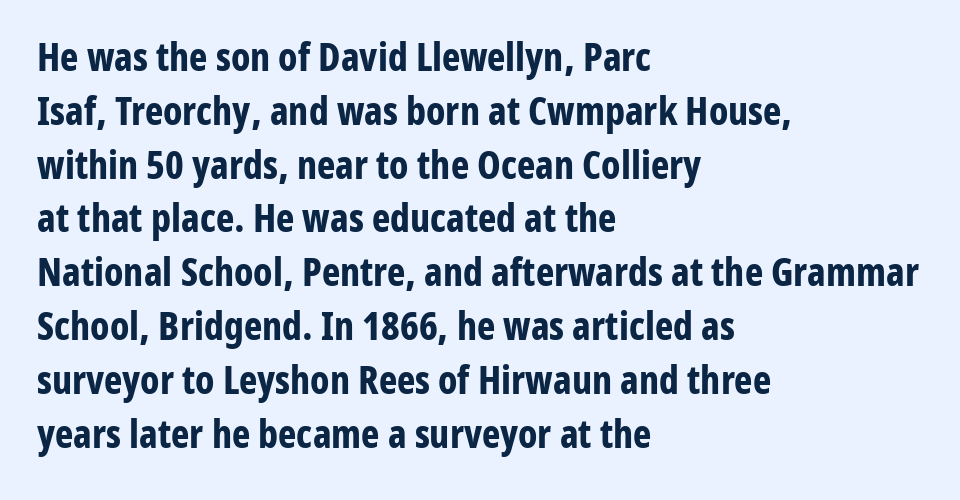
Q: Is the text bold? A: Yes.
Q: Is the text italic (slanted)? A: No, it is upright.
Q: Is the typeface a serif or a sans-serif typeface? A: Sans-serif.
Q: Is the text underlined? A: No.
Q: How is the paragraph aligned? A: Left-aligned.
Q: Is the spacing between letters normal or unusually wide? A: Normal.
Q: Is the spacing between lines tight, normal or loose? A: Normal.
Q: Width (condensed, normal, or wide)? A: Condensed.
Q: Stroke contrast? A: Low.
Q: x-height? A: Medium.
Q: Monospaced? A: No.
